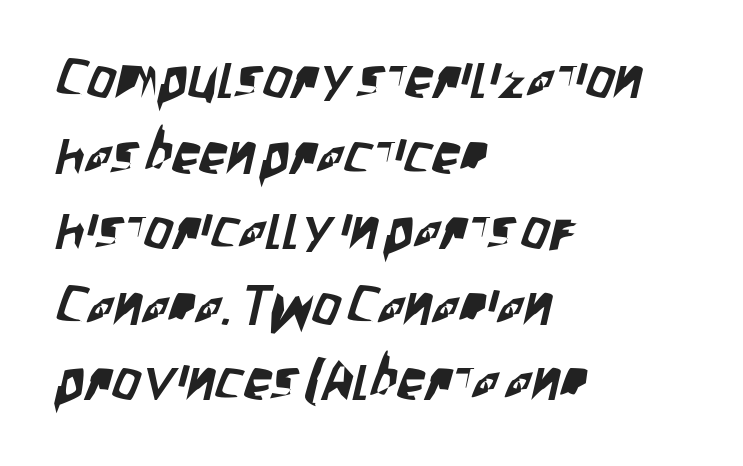
The line-height multiplier appears to be the usual default. Each line starts at the same left margin while the right side varies. Varying glyph widths throughout — classic text-font behaviour. How are the letters spaced? Ordinarily, with no added tracking.
